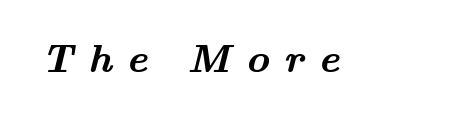
The image shows 40 px semibold, wide serif type; set unusually wide letter spacing (+0.37 em), not underlined; medium stroke contrast and a small x-height.
